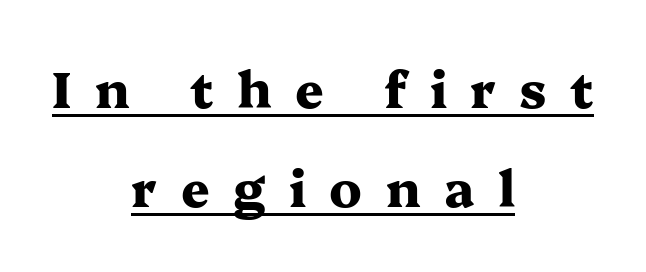
The image shows 50 px heavy, wide serif type, upright; set centered, loose line spacing (1.99x), unusually wide letter spacing (+0.47 em), underlined; medium stroke contrast and a medium x-height.
